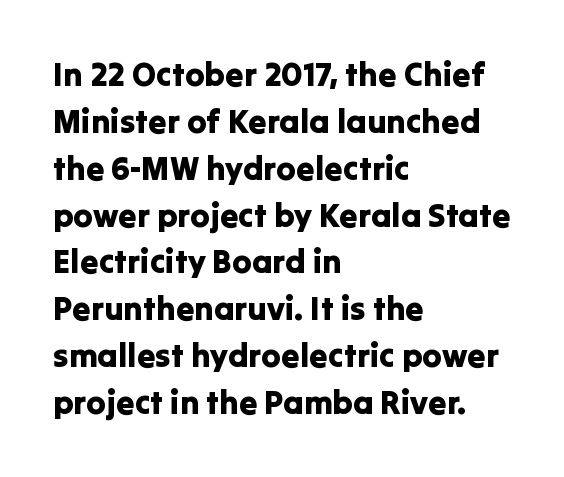
Q: Is the text italic (slanted)? A: No, it is upright.
Q: Is the typeface a serif or a sans-serif typeface? A: Sans-serif.
Q: Is the text underlined? A: No.
Q: How is the paragraph aligned? A: Left-aligned.
Q: Is the spacing between letters normal or unusually wide? A: Normal.
Q: Is the spacing between lines tight, normal or loose? A: Normal.
Q: Width (condensed, normal, or wide)? A: Normal.
Q: Stroke contrast? A: Low.
Q: x-height? A: Medium.
Q: Monospaced? A: No.
